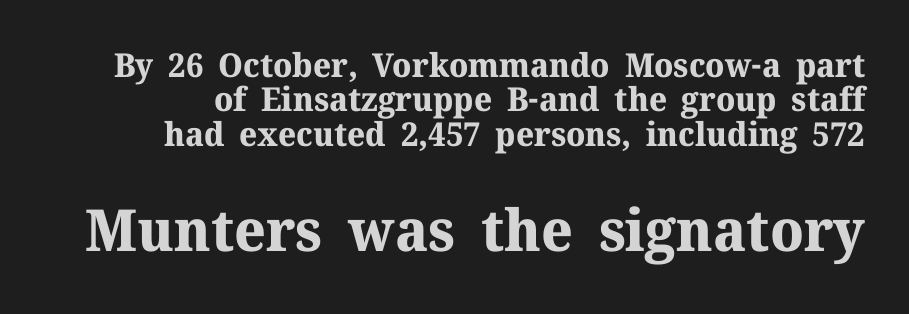
Q: Is the text bold? A: Yes.
Q: Is the text italic (slanted)? A: No, it is upright.
Q: Is the typeface a serif or a sans-serif typeface? A: Serif.
Q: Is the text underlined? A: No.
Q: Is the spacing between letters normal or unusually wide? A: Normal.
Q: Is the spacing between lines tight, normal or loose? A: Tight.
Q: Which block of text is set in a larger size, the first (top) or the second (bottom)? A: The second (bottom) one.
Q: Width (condensed, normal, or wide)? A: Normal.
Q: Stroke contrast? A: Medium.
Q: x-height? A: Medium.
Q: Monospaced? A: No.
